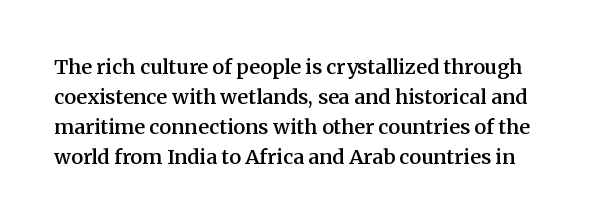
{"italic": "no", "bold": "semi", "underline": "no", "line_spacing": "normal", "line_spacing_ratio": 1.5, "letter_spacing": "normal", "letter_spacing_em": 0.0, "glyph_px": 20}
